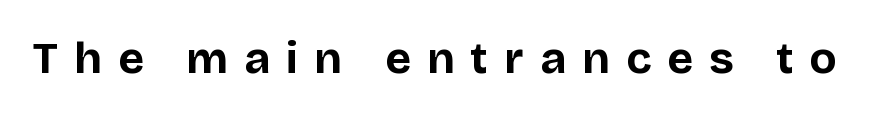
Q: Is the text bold? A: Yes.
Q: Is the text italic (slanted)? A: No, it is upright.
Q: Is the typeface a serif or a sans-serif typeface? A: Sans-serif.
Q: Is the text underlined? A: No.
Q: Is the spacing between letters normal or unusually wide? A: Unusually wide.
Q: Width (condensed, normal, or wide)? A: Normal.
Q: Stroke contrast? A: Low.
Q: x-height? A: Large.
Q: Monospaced? A: No.
